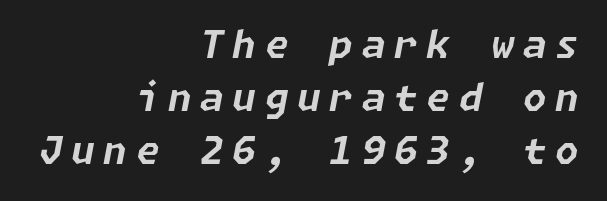
Q: Is the text bold? A: Yes.
Q: Is the text italic (slanted)? A: Yes, it leans right by about 11 degrees.
Q: Is the text underlined? A: No.
Q: How is the paragraph aligned? A: Right-aligned.
Q: Is the spacing between letters normal or unusually wide? A: Unusually wide.
Q: Is the spacing between lines tight, normal or loose? A: Normal.
Q: Width (condensed, normal, or wide)? A: Normal.
Q: Stroke contrast? A: Low.
Q: x-height? A: Medium.
